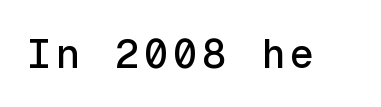
Q: Is the text italic (slanted)? A: No, it is upright.
Q: Is the typeface a serif or a sans-serif typeface? A: Sans-serif.
Q: Is the text underlined? A: No.
Q: Width (condensed, normal, or wide)? A: Normal.
Q: x-height? A: Medium.
Q: Monospaced? A: Yes.
